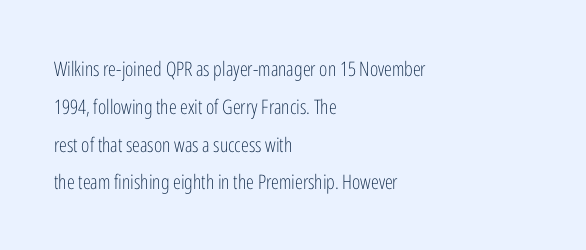
Q: Is the text bold? A: No.
Q: Is the text italic (slanted)? A: No, it is upright.
Q: Is the text underlined? A: No.
Q: How is the paragraph aligned? A: Left-aligned.
Q: Is the spacing between letters normal or unusually wide? A: Normal.
